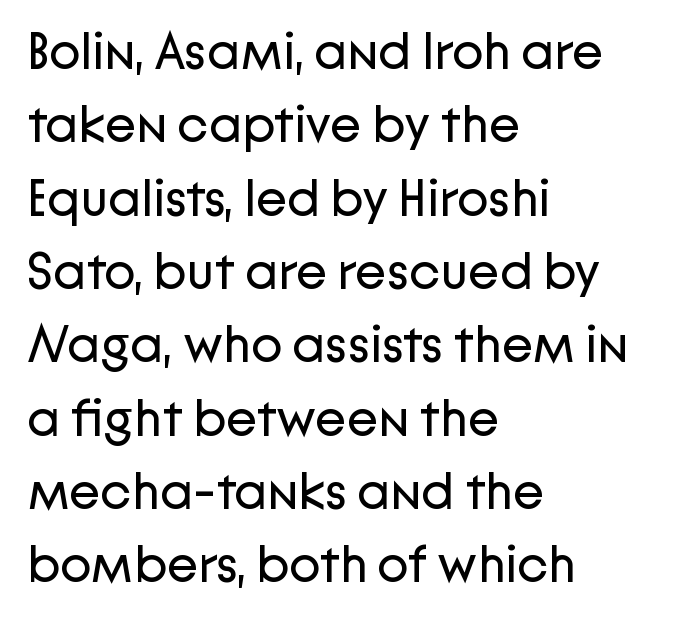
The image shows 52 px regular-weight sans-serif type, upright; set left-aligned, normal line spacing (1.41x), normal letter spacing, not underlined; low stroke contrast and a medium x-height.
